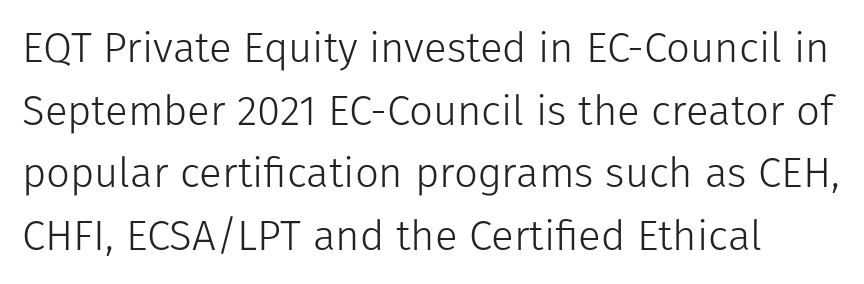
Q: Is the text bold? A: No.
Q: Is the text italic (slanted)? A: No, it is upright.
Q: Is the typeface a serif or a sans-serif typeface? A: Sans-serif.
Q: Is the text underlined? A: No.
Q: Is the spacing between letters normal or unusually wide? A: Normal.
Q: Is the spacing between lines tight, normal or loose? A: Normal.
Q: Width (condensed, normal, or wide)? A: Normal.
Q: Stroke contrast? A: Low.
Q: x-height? A: Medium.
Q: Monospaced? A: No.
